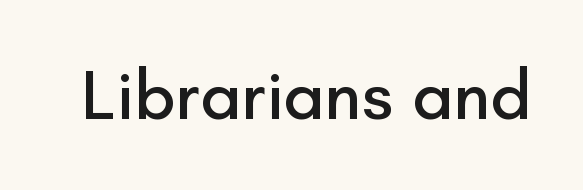
The image shows 71 px sans-serif type, upright; set normal letter spacing, not underlined; low stroke contrast and a small x-height.
